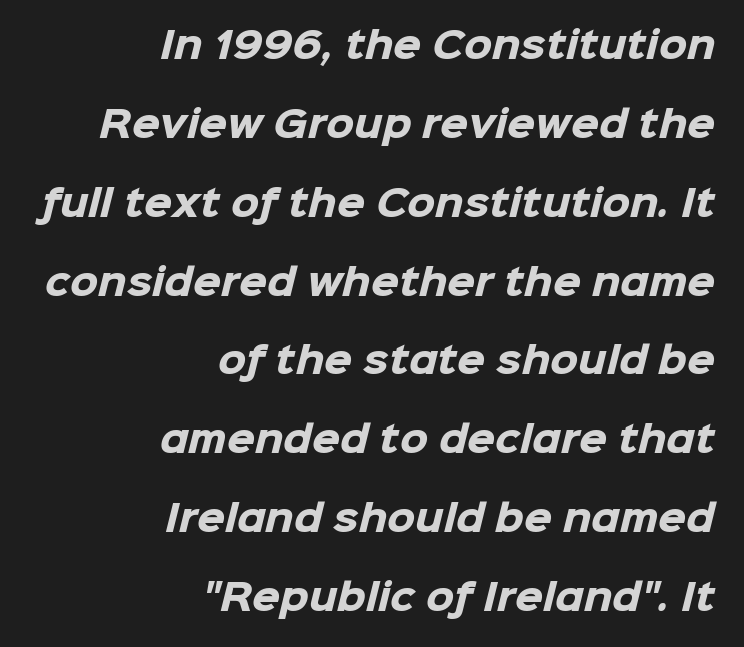
Q: Is the text bold? A: Yes.
Q: Is the typeface a serif or a sans-serif typeface? A: Sans-serif.
Q: Is the text underlined? A: No.
Q: How is the paragraph aligned? A: Right-aligned.
Q: Is the spacing between letters normal or unusually wide? A: Normal.
Q: Is the spacing between lines tight, normal or loose? A: Loose.
Q: Width (condensed, normal, or wide)? A: Normal.
Q: Stroke contrast? A: Low.
Q: x-height? A: Medium.
Q: Monospaced? A: No.
